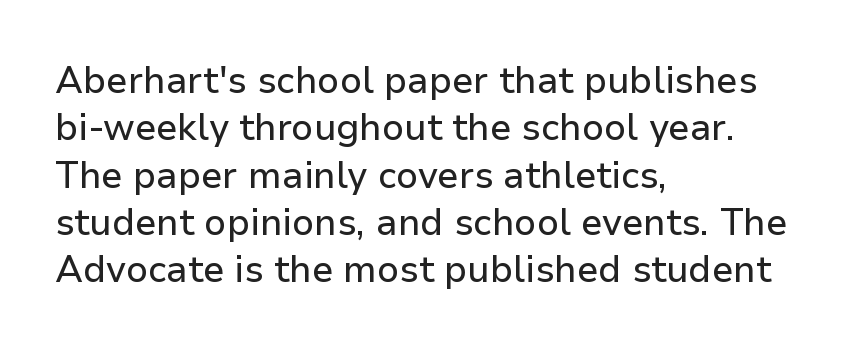
Look at the bottom of the vertical strokes: they stop flat, with no serifs. Spacing verdict: proportional, widths tailored to each character. Successive baselines arrive at the customary interval. Teacher's note: observe the even left margin — that is flush-left alignment. Type without underlining. This sample uses an upright cut, with every glyph sitting square on the baseline.
